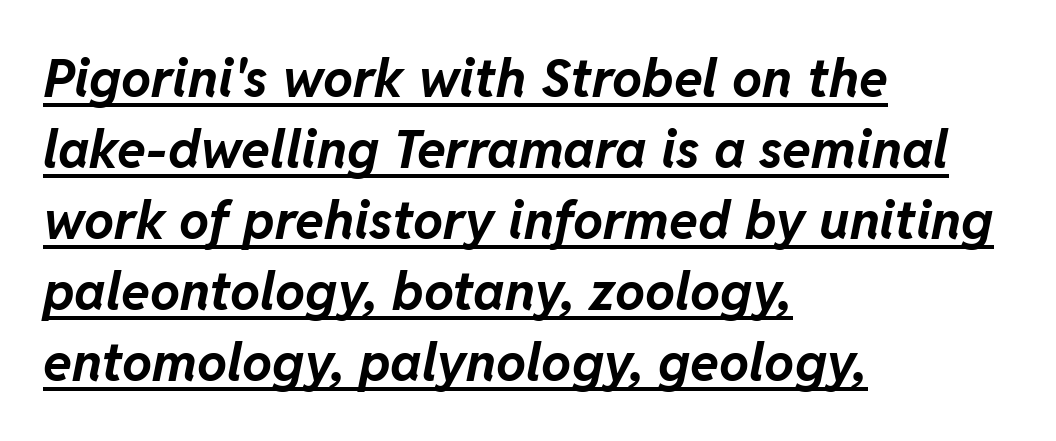
{"italic": "yes", "lean": "right", "slant_degrees": 11, "bold": "yes", "weight": "bold", "width": "normal", "stroke_contrast": "low", "x_height": "medium", "monospaced": "no", "underline": "yes", "align": "left", "line_spacing": "normal", "line_spacing_ratio": 1.34, "letter_spacing": "normal", "letter_spacing_em": 0.0, "glyph_px": 53}
